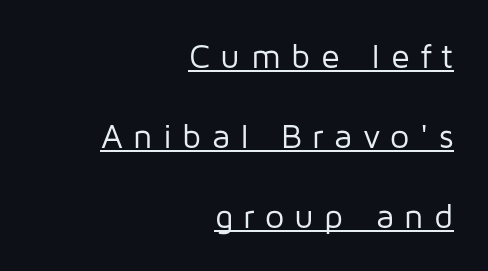
Q: Is the text bold? A: No.
Q: Is the text italic (slanted)? A: No, it is upright.
Q: Is the typeface a serif or a sans-serif typeface? A: Sans-serif.
Q: Is the text underlined? A: Yes.
Q: How is the paragraph aligned? A: Right-aligned.
Q: Is the spacing between letters normal or unusually wide? A: Unusually wide.
Q: Is the spacing between lines tight, normal or loose? A: Loose.
Q: Width (condensed, normal, or wide)? A: Normal.
Q: Stroke contrast? A: Low.
Q: x-height? A: Medium.
Q: Monospaced? A: No.
